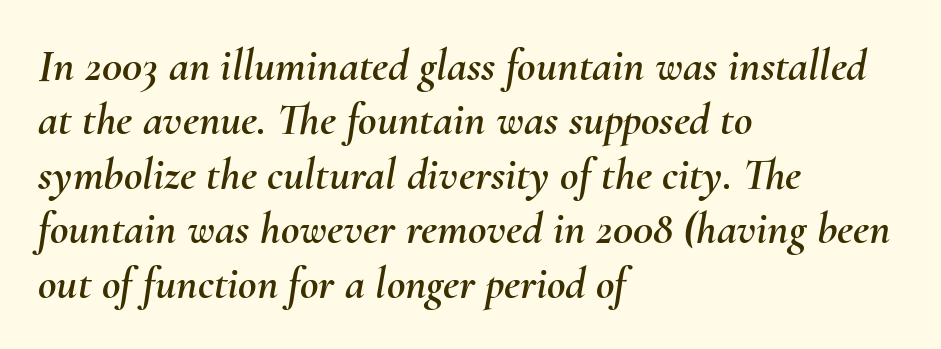
The image shows 45 px text type, italic (leaning right); set left-aligned, line spacing 1.21x, normal letter spacing, not underlined; medium stroke contrast and a small x-height.
